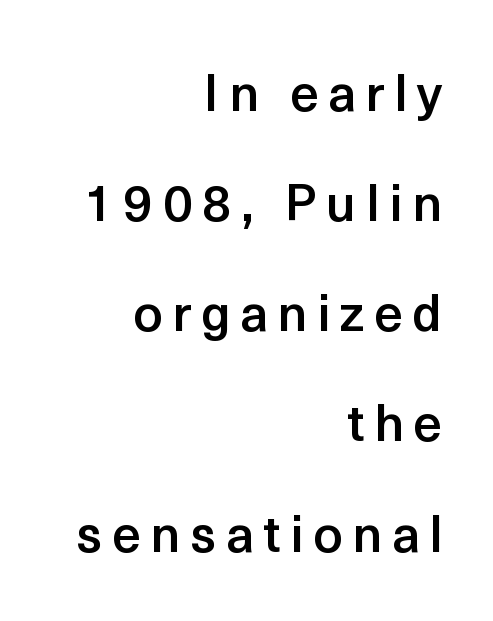
Q: Is the text bold? A: Semi-bold.
Q: Is the text italic (slanted)? A: No, it is upright.
Q: Is the typeface a serif or a sans-serif typeface? A: Sans-serif.
Q: Is the text underlined? A: No.
Q: How is the paragraph aligned? A: Right-aligned.
Q: Is the spacing between lines tight, normal or loose? A: Loose.
Q: Width (condensed, normal, or wide)? A: Normal.
Q: x-height? A: Medium.
Q: Monospaced? A: No.
